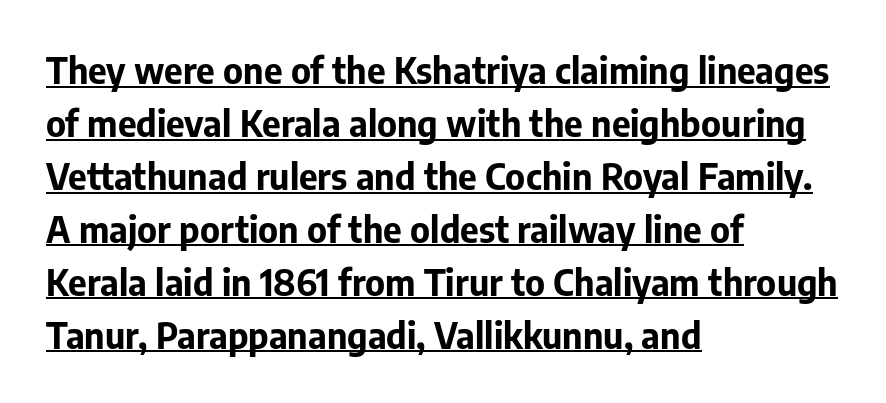
The image shows 36 px bold sans-serif type, upright; set left-aligned, normal line spacing (1.47x), normal letter spacing, underlined; low stroke contrast and a medium x-height.
